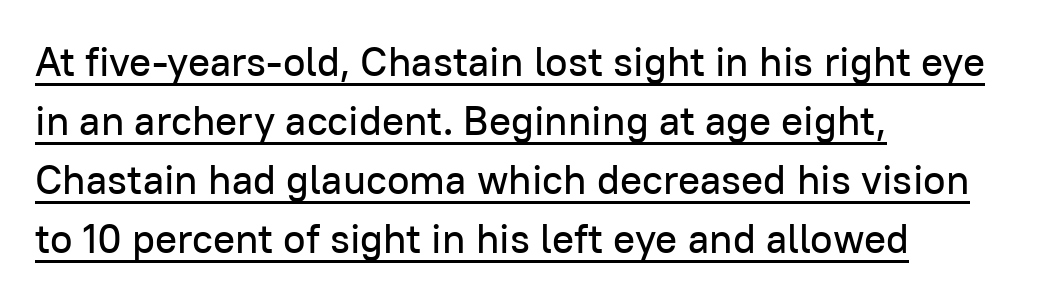
Q: Is the text italic (slanted)? A: No, it is upright.
Q: Is the typeface a serif or a sans-serif typeface? A: Sans-serif.
Q: Is the text underlined? A: Yes.
Q: How is the paragraph aligned? A: Left-aligned.
Q: Is the spacing between letters normal or unusually wide? A: Normal.
Q: Is the spacing between lines tight, normal or loose? A: Normal.
Q: Width (condensed, normal, or wide)? A: Normal.
Q: Stroke contrast? A: Low.
Q: x-height? A: Medium.
Q: Monospaced? A: No.
